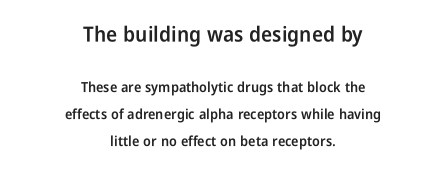
The image shows 21 px text type, upright; set centered, loose line spacing (1.94x), normal letter spacing, not underlined; the first (top) block is 1.5x larger.
